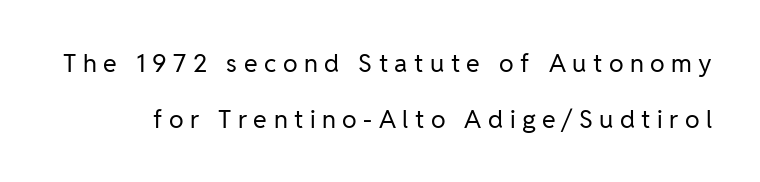
Short note: letters widely spaced. No heavy texture on the line: the type isn't bold. The space beneath each line is pristine and unruled. Reading down the column, the eye jumps a long way to each next line. Is there any slant? The stems are plumb.
